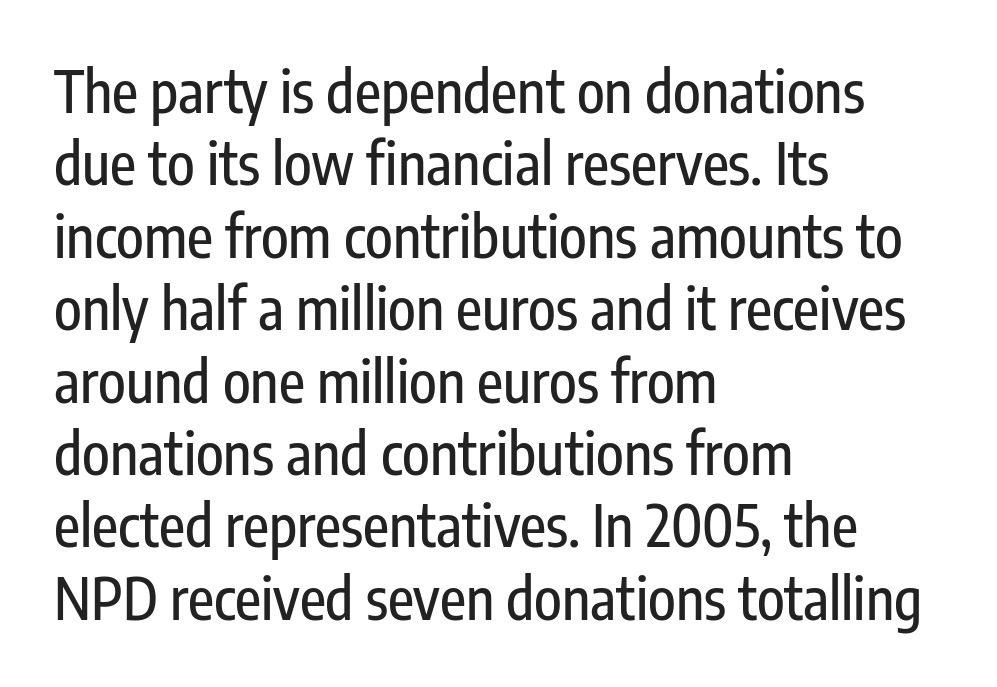
Q: Is the text italic (slanted)? A: No, it is upright.
Q: Is the typeface a serif or a sans-serif typeface? A: Sans-serif.
Q: Is the text underlined? A: No.
Q: How is the paragraph aligned? A: Left-aligned.
Q: Is the spacing between letters normal or unusually wide? A: Normal.
Q: Is the spacing between lines tight, normal or loose? A: Normal.
Q: Width (condensed, normal, or wide)? A: Condensed.
Q: Stroke contrast? A: Low.
Q: x-height? A: Medium.
Q: Monospaced? A: No.
